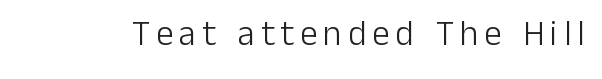
Q: Is the text bold? A: No.
Q: Is the text italic (slanted)? A: No, it is upright.
Q: Is the typeface a serif or a sans-serif typeface? A: Sans-serif.
Q: Is the text underlined? A: No.
Q: Width (condensed, normal, or wide)? A: Normal.
Q: Stroke contrast? A: Low.
Q: x-height? A: Medium.
Q: Monospaced? A: No.
